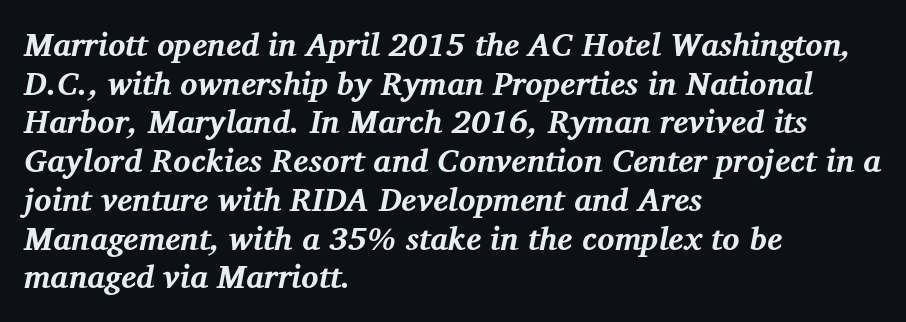
Q: Is the text bold? A: Yes.
Q: Is the text italic (slanted)? A: Yes, it leans right by about 12 degrees.
Q: Is the typeface a serif or a sans-serif typeface? A: Serif.
Q: Is the text underlined? A: No.
Q: How is the paragraph aligned? A: Left-aligned.
Q: Is the spacing between letters normal or unusually wide? A: Normal.
Q: Width (condensed, normal, or wide)? A: Normal.
Q: Stroke contrast? A: Medium.
Q: x-height? A: Medium.
Q: Monospaced? A: No.
